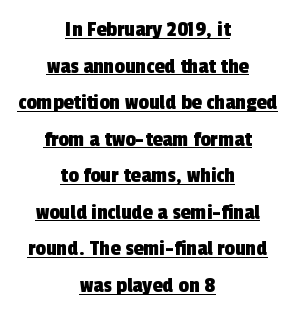
Q: Is the text underlined? A: Yes.
Q: How is the paragraph aligned? A: Centered.
Q: Is the spacing between letters normal or unusually wide? A: Normal.
Q: Is the spacing between lines tight, normal or loose? A: Normal.
